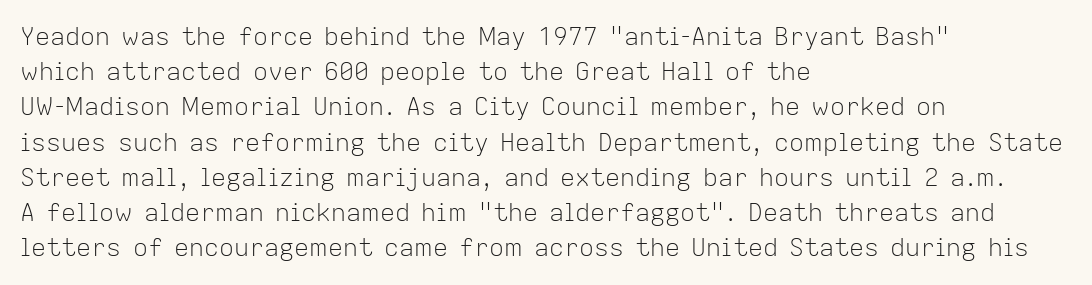
Q: Is the text bold? A: No.
Q: Is the text italic (slanted)? A: No, it is upright.
Q: Is the text underlined? A: No.
Q: How is the paragraph aligned? A: Left-aligned.
Q: Is the spacing between letters normal or unusually wide? A: Normal.
Q: Is the spacing between lines tight, normal or loose? A: Normal.
